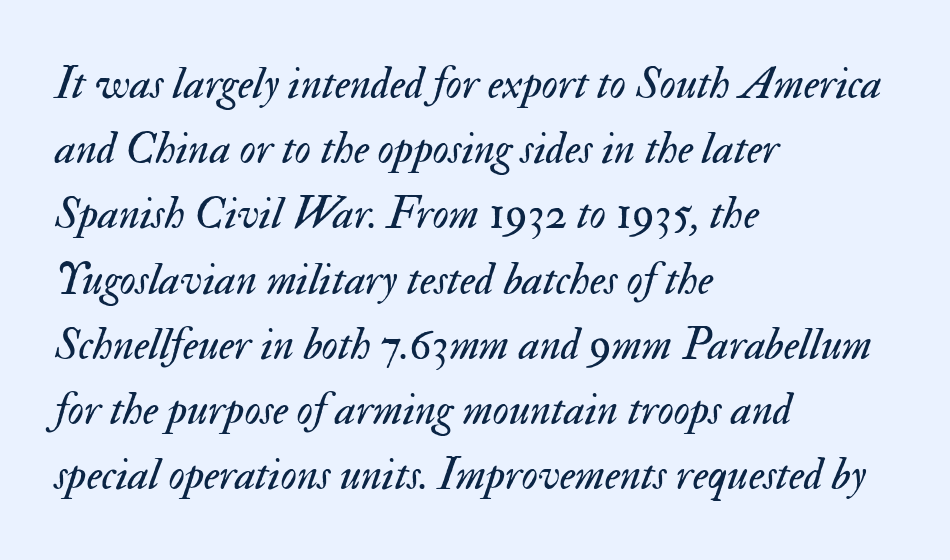
Q: Is the text bold? A: No.
Q: Is the text italic (slanted)? A: Yes, it leans right by about 17 degrees.
Q: Is the text underlined? A: No.
Q: How is the paragraph aligned? A: Left-aligned.
Q: Is the spacing between letters normal or unusually wide? A: Normal.
Q: Is the spacing between lines tight, normal or loose? A: Normal.
Q: Width (condensed, normal, or wide)? A: Normal.
Q: Stroke contrast? A: Medium.
Q: x-height? A: Small.
Q: Monospaced? A: No.
